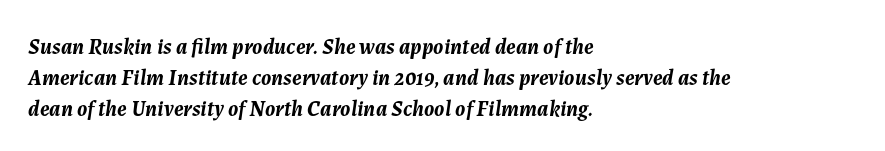
The image shows 22 px bold type, italic (leaning right); set left-aligned, normal line spacing (1.4x), normal letter spacing, not underlined.
